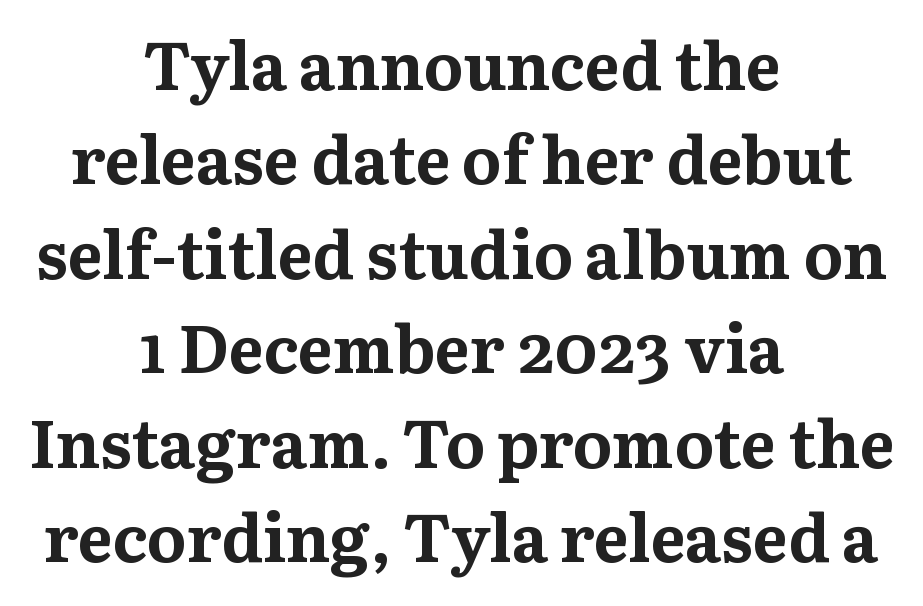
Q: Is the text bold? A: Yes.
Q: Is the text italic (slanted)? A: No, it is upright.
Q: Is the typeface a serif or a sans-serif typeface? A: Serif.
Q: Is the text underlined? A: No.
Q: How is the paragraph aligned? A: Centered.
Q: Is the spacing between letters normal or unusually wide? A: Normal.
Q: Is the spacing between lines tight, normal or loose? A: Normal.
Q: Width (condensed, normal, or wide)? A: Normal.
Q: Stroke contrast? A: Medium.
Q: x-height? A: Medium.
Q: Monospaced? A: No.
